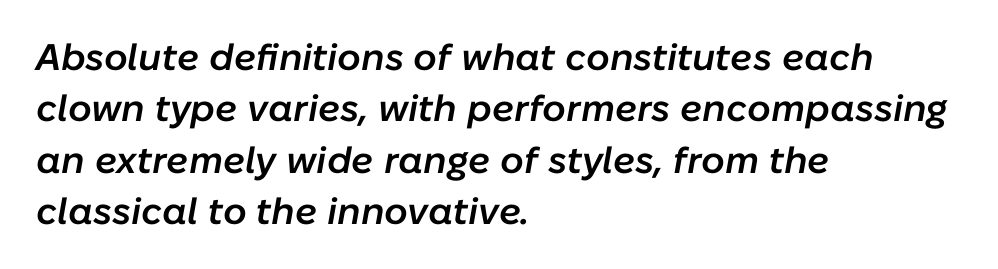
The image shows 37 px semibold type, italic (leaning right); set left-aligned, normal line spacing (1.39x), normal letter spacing, not underlined; low stroke contrast and a medium x-height.
